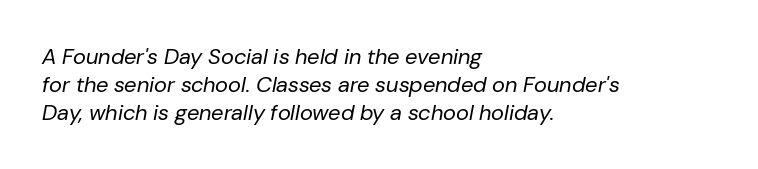
Q: Is the text bold? A: No.
Q: Is the text italic (slanted)? A: Yes, it leans right by about 10 degrees.
Q: Is the text underlined? A: No.
Q: How is the paragraph aligned? A: Left-aligned.
Q: Is the spacing between letters normal or unusually wide? A: Normal.
Q: Is the spacing between lines tight, normal or loose? A: Normal.
